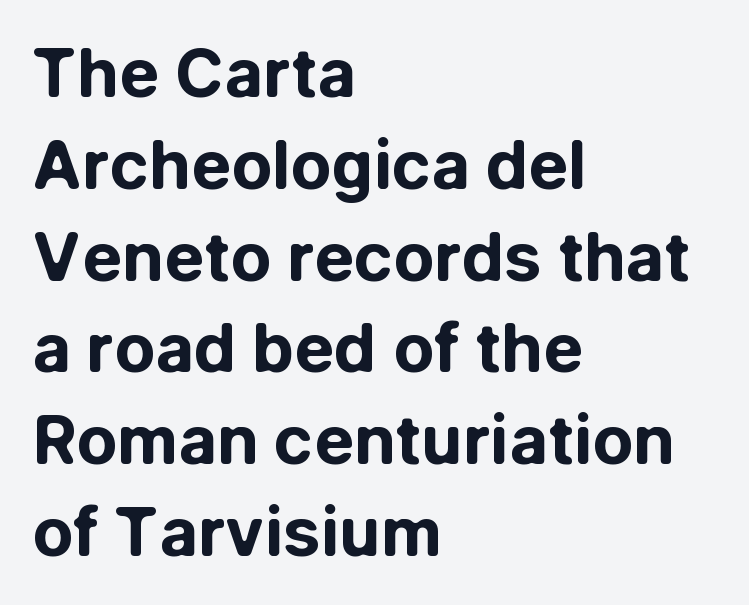
{"serif": "no", "italic": "no", "bold": "yes", "weight": "bold", "width": "normal", "stroke_contrast": "low", "x_height": "medium", "monospaced": "no", "underline": "no", "align": "left", "line_spacing": "normal", "line_spacing_ratio": 1.37, "letter_spacing": "normal", "letter_spacing_em": 0.0, "glyph_px": 67}
